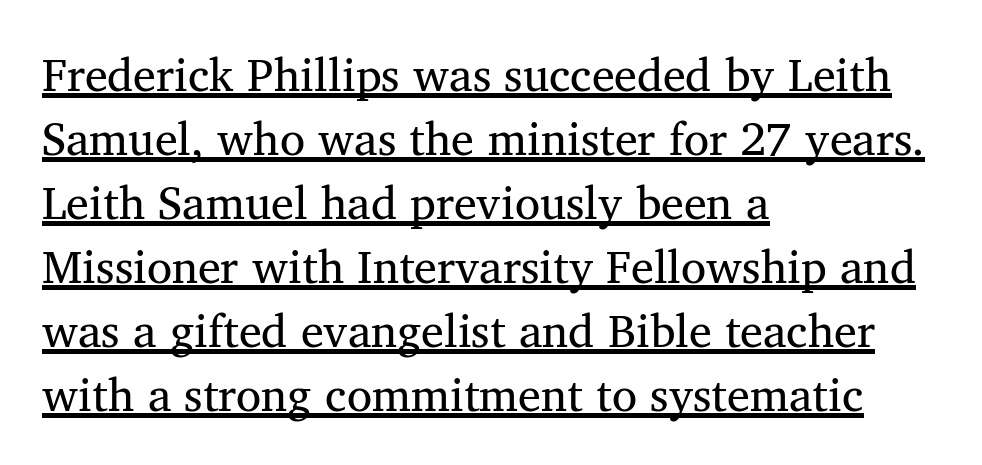
The image shows 46 px regular-weight serif type, upright; set left-aligned, normal line spacing (1.39x), normal letter spacing, underlined; medium stroke contrast and a medium x-height.
